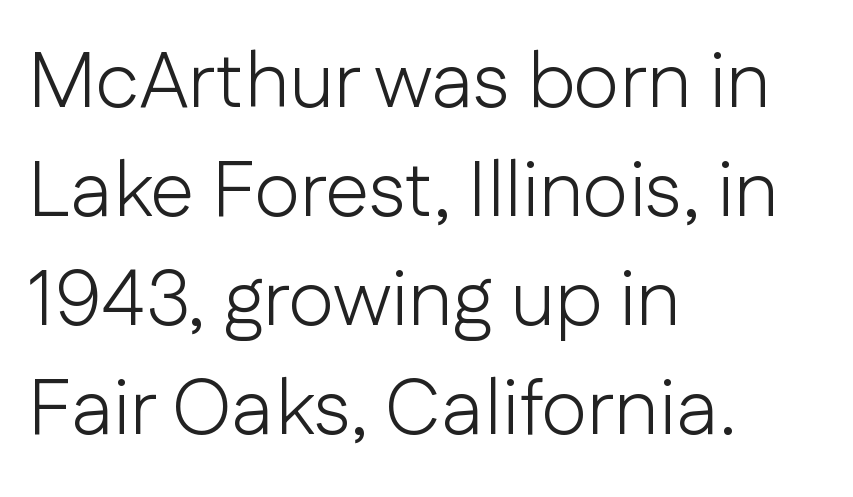
Line beginnings align vertically; line endings do not. The letters carry no serifs — their stems end cleanly without finishing strokes. Is the type heavy? It reads as light-to-regular instead. Posture: vertical. Nobody drew a line under any word here.
